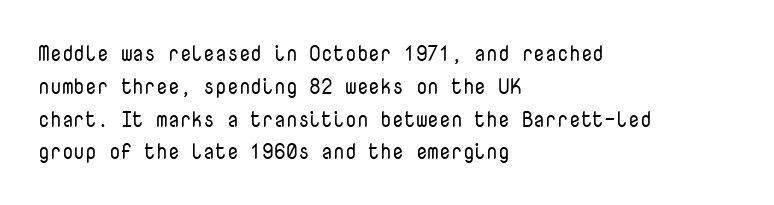
The image shows 21 px text type, upright; set left-aligned, normal line spacing (1.56x), normal letter spacing, not underlined.
